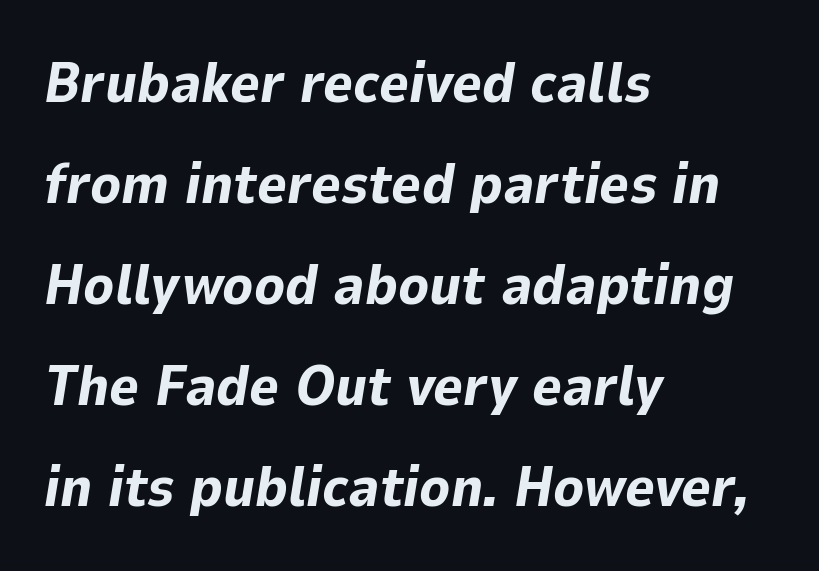
{"italic": "yes", "lean": "right", "slant_degrees": 9, "bold": "yes", "weight": "bold", "width": "normal", "stroke_contrast": "low", "x_height": "medium", "monospaced": "no", "underline": "no", "align": "left", "line_spacing_ratio": 1.77, "letter_spacing": "normal", "letter_spacing_em": 0.0, "glyph_px": 57}
